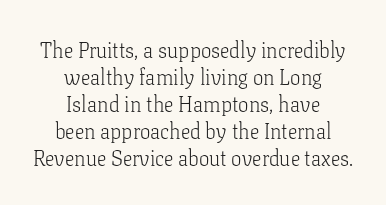
The image shows 21 px text type, upright; set centered, normal line spacing (1.29x), normal letter spacing, not underlined.
